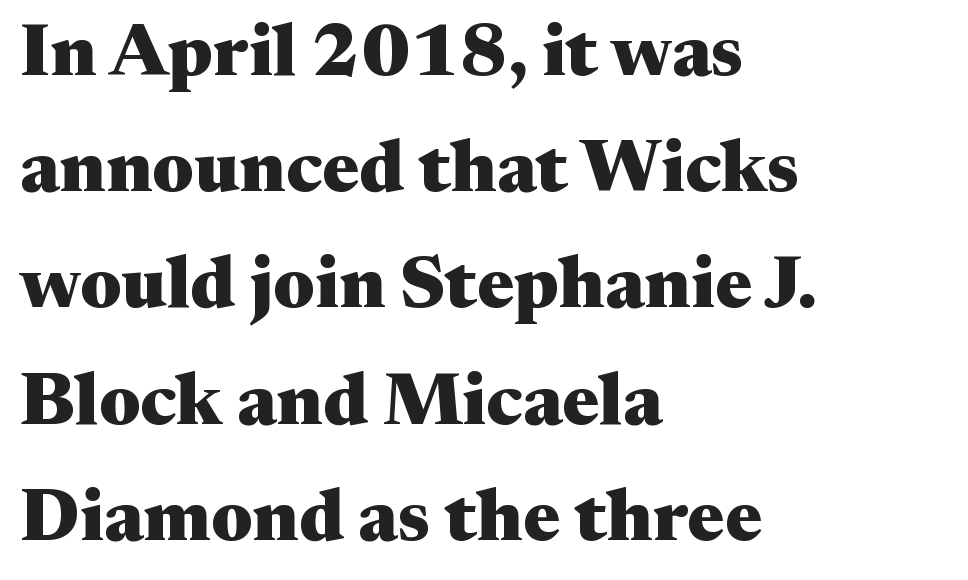
The image shows 74 px heavy, wide serif type, upright; set left-aligned, normal line spacing (1.57x), normal letter spacing, not underlined; medium stroke contrast and a medium x-height.
